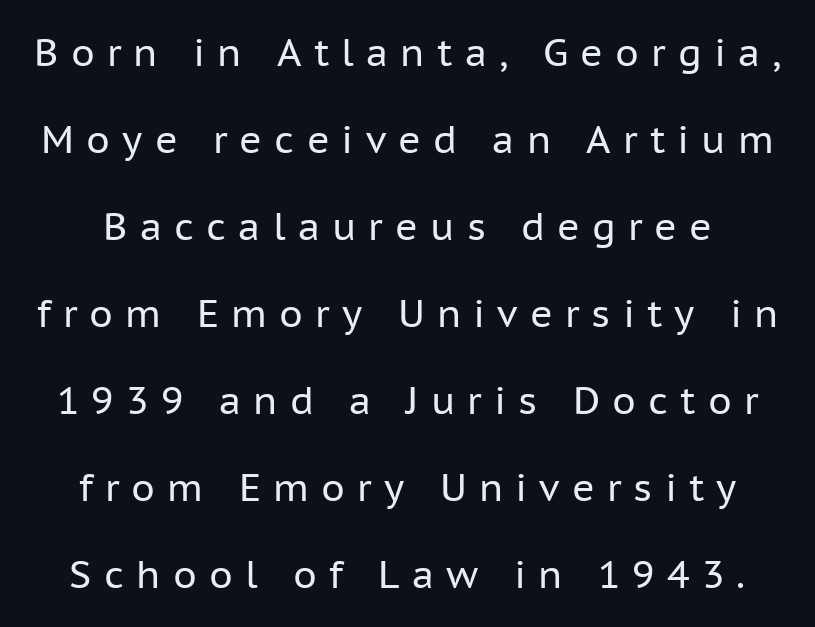
You could not count columns in this text — the font is proportionally spaced. Quick note: underline off. Vertical stems look standard width or narrower in stroke. In terms of letterform style, serifs are entirely absent.
